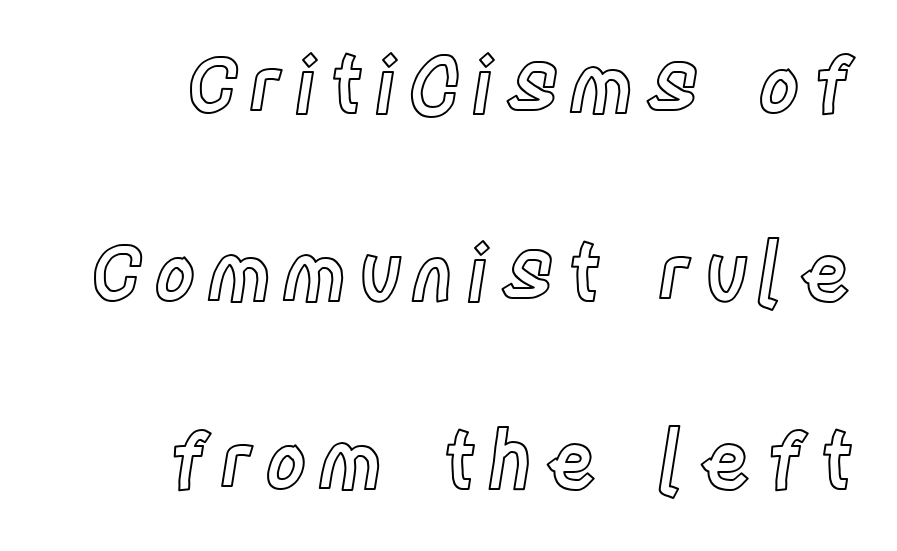
Q: Is the text italic (slanted)? A: Yes.
Q: Is the text underlined? A: No.
Q: Is the spacing between lines tight, normal or loose? A: Loose.
Q: Width (condensed, normal, or wide)? A: Condensed.
Q: x-height? A: Large.
Q: Monospaced? A: No.
